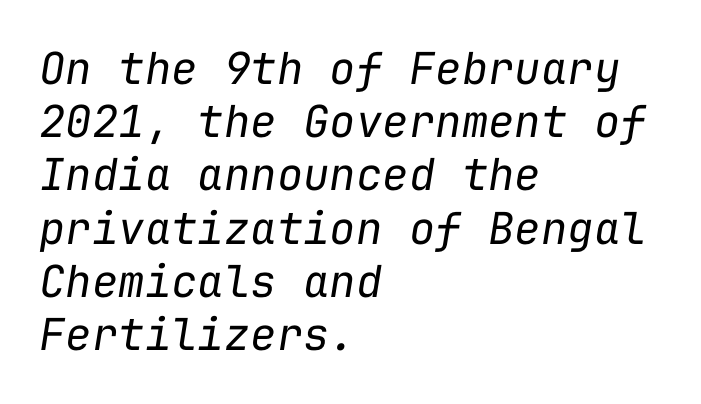
Ink coverage per letter is moderate at most. One-word summary of the alignment: left. Note the uniform advance width — an 'i' takes as much space as an 'm'. Tall strokes in this sample are angled rather than plumb. Is the letter spacing exaggerated? No — it looks like the ordinary default.
